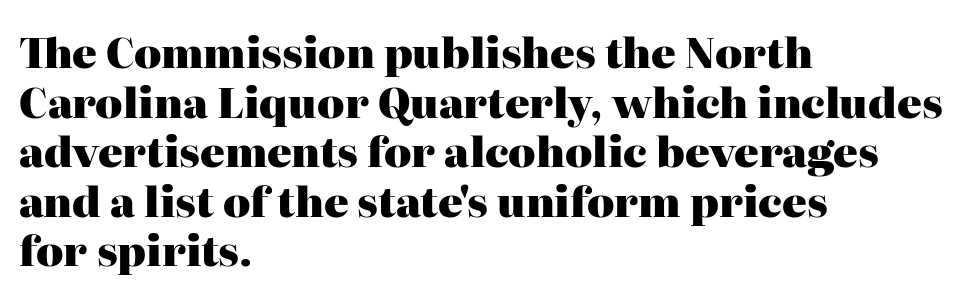
Q: Is the text bold? A: Yes.
Q: Is the text italic (slanted)? A: No, it is upright.
Q: Is the typeface a serif or a sans-serif typeface? A: Serif.
Q: Is the text underlined? A: No.
Q: How is the paragraph aligned? A: Left-aligned.
Q: Is the spacing between letters normal or unusually wide? A: Normal.
Q: Width (condensed, normal, or wide)? A: Normal.
Q: Stroke contrast? A: High.
Q: x-height? A: Medium.
Q: Monospaced? A: No.
